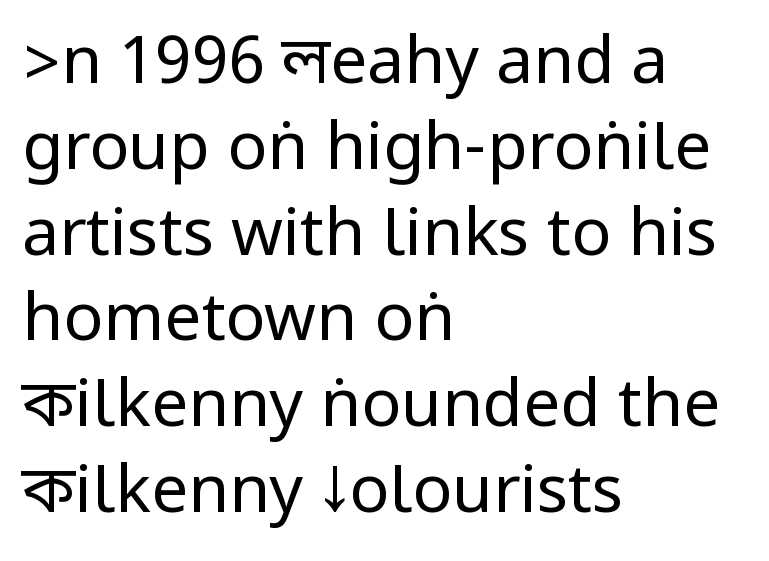
Horizontal alignment here is leftward, the default for most running prose. A roman cut, with each character standing at attention. Weight: not bold — regular or lighter. Whoever set this chose a conventional vertical rhythm. Font category for this specimen: sans-serif. The horizontal fit of the characters is conventional and even.
